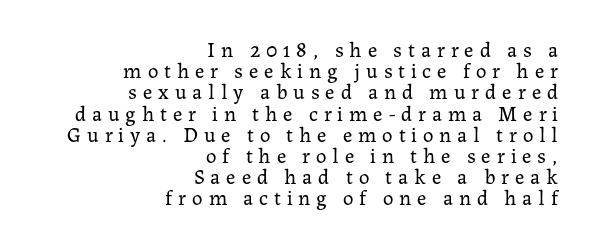
The passage shown stacks its lines with hardly any gap. Check the space under the baseline: it is left empty. Spacing between characters has been opened up far beyond the box default. Reading down the block, your eye finds every line finishing at a fixed right position. A quiet, ordinary-to-light weight characterises the typeface. Tall strokes in this sample are plumb rather than angled.
